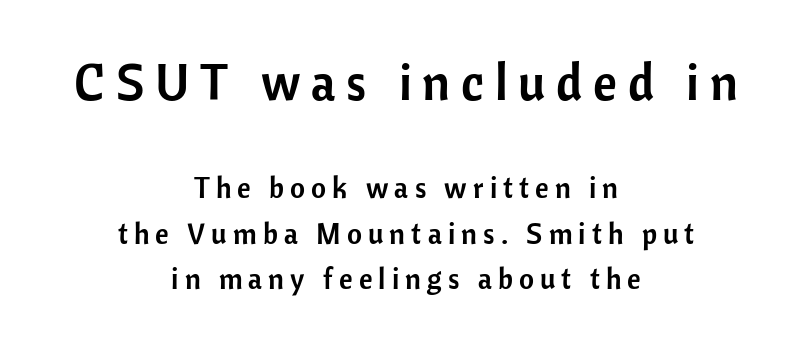
Q: Is the text italic (slanted)? A: No, it is upright.
Q: Is the typeface a serif or a sans-serif typeface? A: Sans-serif.
Q: Is the text underlined? A: No.
Q: How is the paragraph aligned? A: Centered.
Q: Is the spacing between letters normal or unusually wide? A: Unusually wide.
Q: Is the spacing between lines tight, normal or loose? A: Normal.
Q: Which block of text is set in a larger size, the first (top) or the second (bottom)? A: The first (top) one.
Q: Width (condensed, normal, or wide)? A: Normal.
Q: Stroke contrast? A: Low.
Q: x-height? A: Medium.
Q: Monospaced? A: No.
